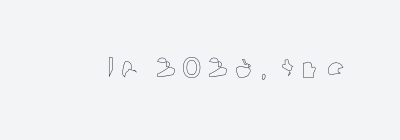
The image shows 29 px text type, upright; set unusually wide letter spacing (+0.23 em), not underlined; a medium x-height.
